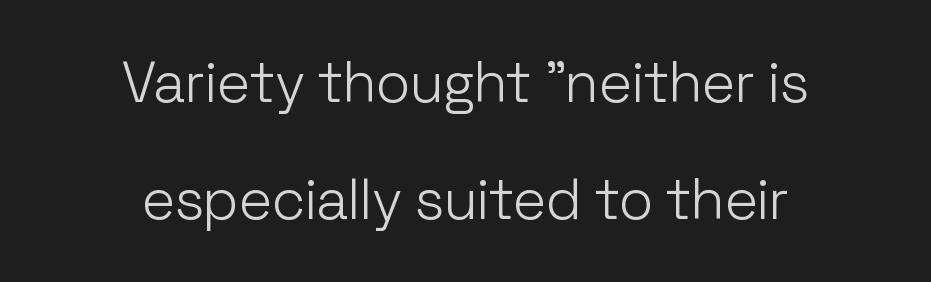
{"serif": "no", "italic": "no", "bold": "no", "weight": "light", "width": "normal", "stroke_contrast": "low", "x_height": "medium", "monospaced": "no", "underline": "no", "align": "center", "line_spacing": "loose", "line_spacing_ratio": 2.06, "letter_spacing": "normal", "letter_spacing_em": 0.0, "glyph_px": 57}
